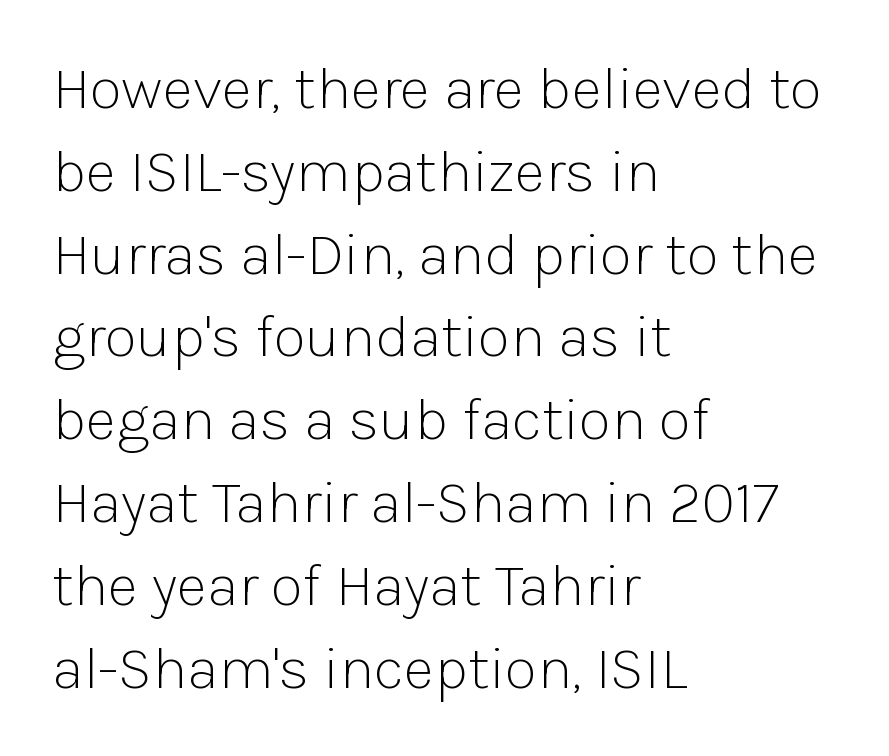
{"serif": "no", "italic": "no", "bold": "no", "weight": "light", "width": "normal", "stroke_contrast": "low", "x_height": "medium", "monospaced": "no", "underline": "no", "align": "left", "line_spacing": "normal", "line_spacing_ratio": 1.38, "letter_spacing": "normal", "letter_spacing_em": 0.0, "glyph_px": 60}
